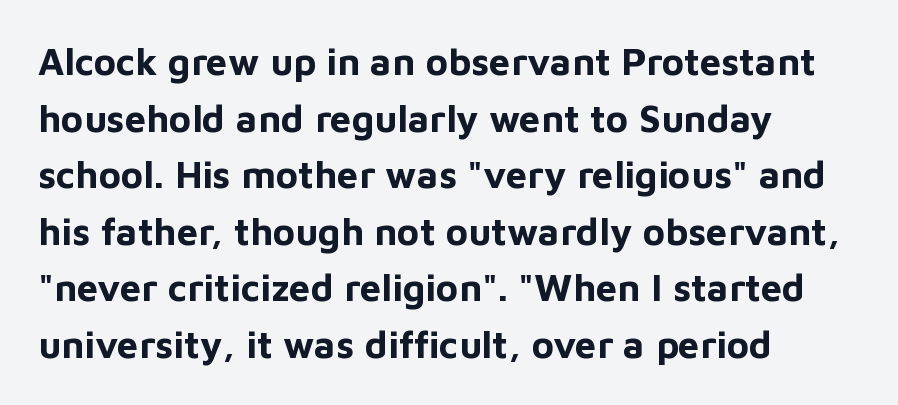
Visually the block forms a straight wall on the left and a jagged coastline on the right. This is sans-serif lettering, the kind often seen on screens and signage. If you drew a line through each stem, it would be perfectly vertical. The rendering keeps characters at their native spacing. Unmarked baselines from the first word to the last.
